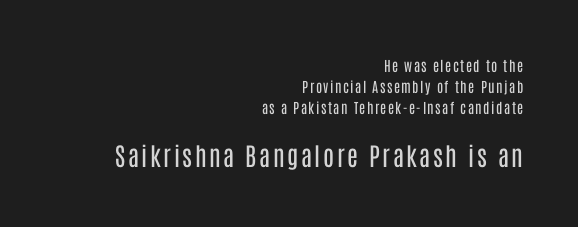
{"italic": "no", "bold": "no", "underline": "no", "align": "right", "line_spacing": "normal", "line_spacing_ratio": 1.51, "larger_block": "second", "size_ratio": 1.79, "glyph_px": 25}
